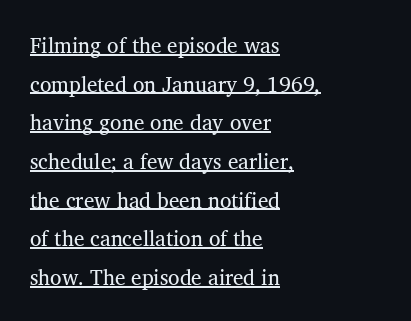
Students, observe the line beneath the letters — that is underlining. Words appear dense and cohesive because spacing is normal. Layout note: lines flush left. Letters have the restrained weight of plain body copy at most.
